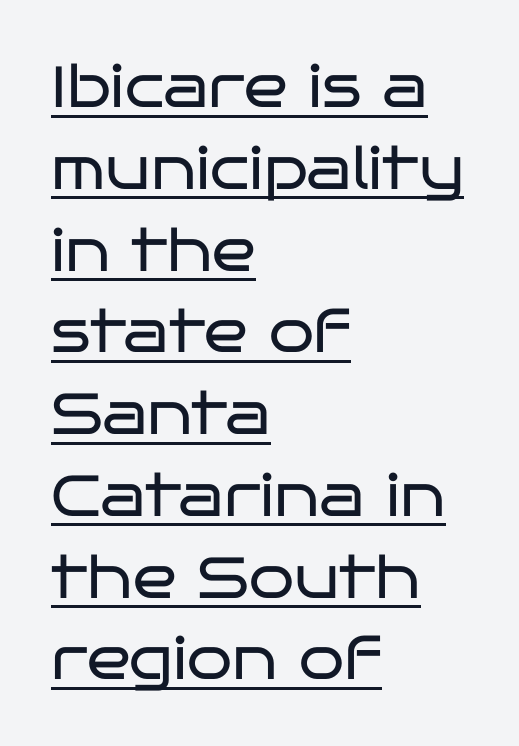
Does the type have serifs? No, each stem ends abruptly. Alignment: flush left. The rendered words wear a rule along their underside. Whoever set this chose a conventional vertical rhythm. Observe the ordinary spacing: letters are neighbours, not strangers. Think of a printed novel: that variable character pitch is what you see here.
